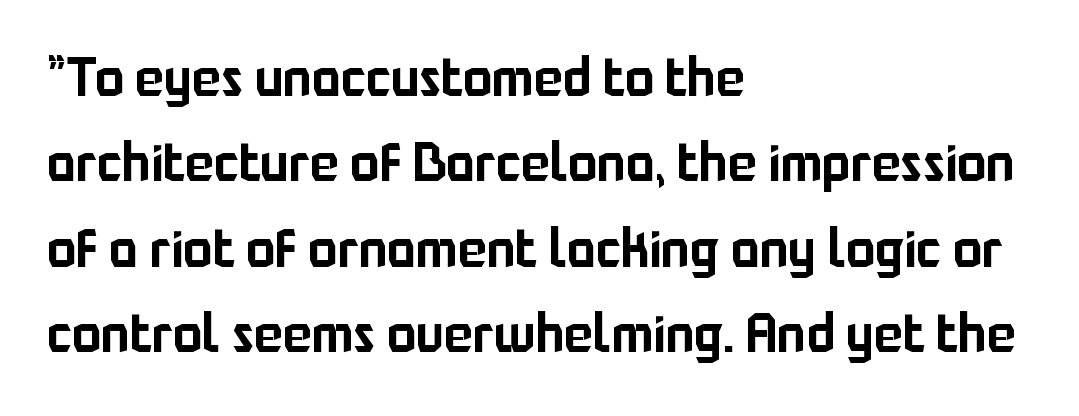
The image shows 54 px sans-serif type, upright; set left-aligned, normal line spacing (1.58x), normal letter spacing, not underlined; low stroke contrast and a medium x-height.
